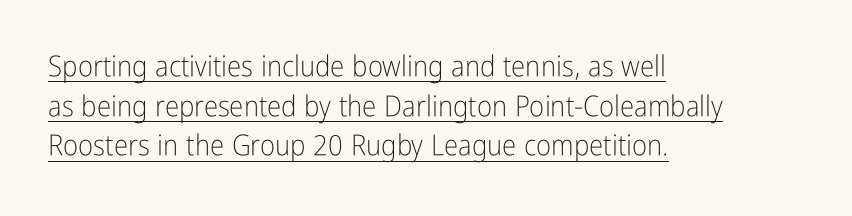
The image shows 29 px light, condensed sans-serif type, upright; set left-aligned, normal line spacing (1.37x), normal letter spacing, underlined; low stroke contrast and a medium x-height.
